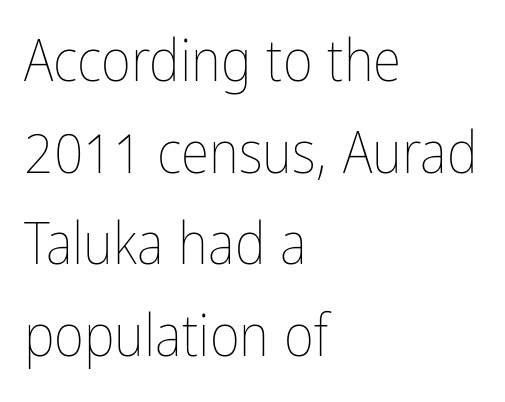
Q: Is the text bold? A: No.
Q: Is the text italic (slanted)? A: No, it is upright.
Q: Is the text underlined? A: No.
Q: How is the paragraph aligned? A: Left-aligned.
Q: Is the spacing between letters normal or unusually wide? A: Normal.
Q: Is the spacing between lines tight, normal or loose? A: Normal.
Q: Width (condensed, normal, or wide)? A: Condensed.
Q: Stroke contrast? A: Low.
Q: x-height? A: Medium.
Q: Monospaced? A: No.
